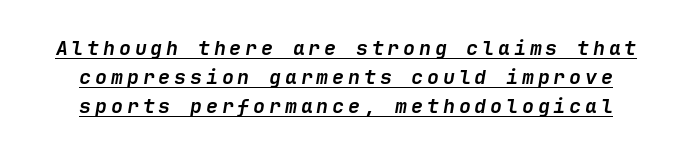
Q: Is the text bold? A: Yes.
Q: Is the text italic (slanted)? A: Yes, it leans right by about 9 degrees.
Q: Is the text underlined? A: Yes.
Q: Is the spacing between lines tight, normal or loose? A: Normal.
